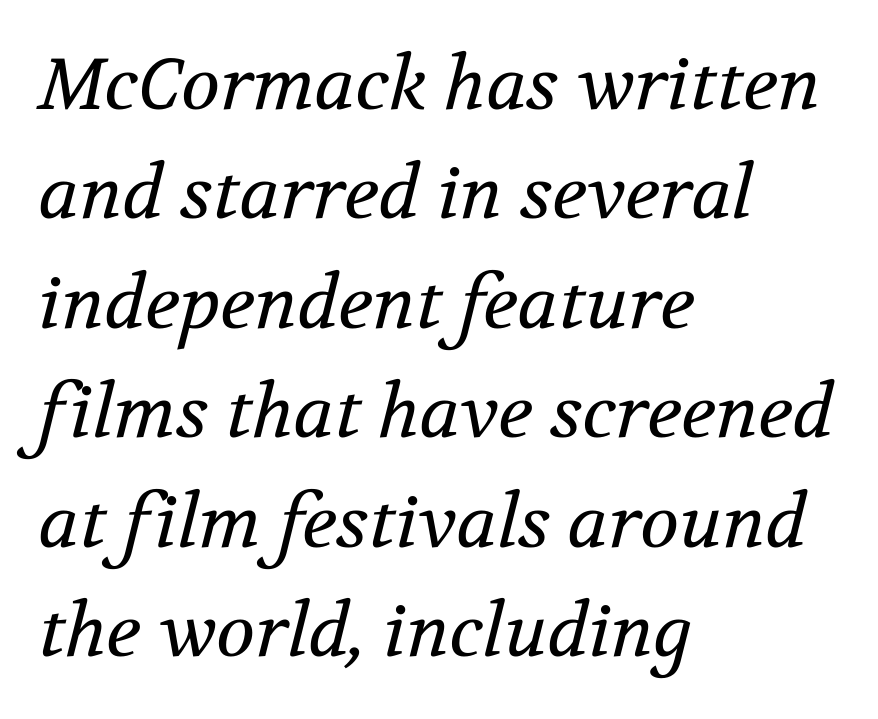
Q: Is the text bold? A: No.
Q: Is the text italic (slanted)? A: Yes, it leans right by about 12 degrees.
Q: Is the typeface a serif or a sans-serif typeface? A: Serif.
Q: Is the text underlined? A: No.
Q: How is the paragraph aligned? A: Left-aligned.
Q: Is the spacing between letters normal or unusually wide? A: Normal.
Q: Is the spacing between lines tight, normal or loose? A: Normal.
Q: Width (condensed, normal, or wide)? A: Normal.
Q: Stroke contrast? A: Medium.
Q: x-height? A: Medium.
Q: Monospaced? A: No.
